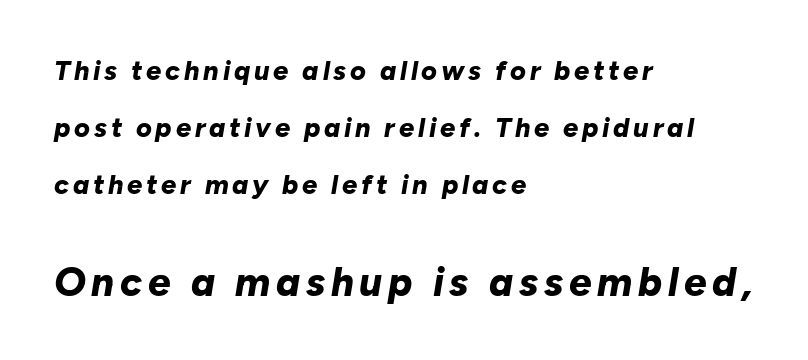
The image shows 40 px bold type, italic (leaning right); set left-aligned, loose line spacing (2.12x), not underlined; the second (bottom) block is 1.48x larger; low stroke contrast and a medium x-height.
